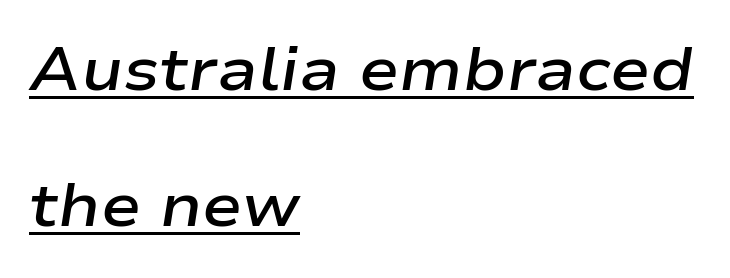
A great deal of white space separates one row of letters from the next. The letters are semibold — heavier than regular but short of a full bold. In terms of letterspacing, this is plain default setting. The glyphs look as if they've been sheared to an angle.
